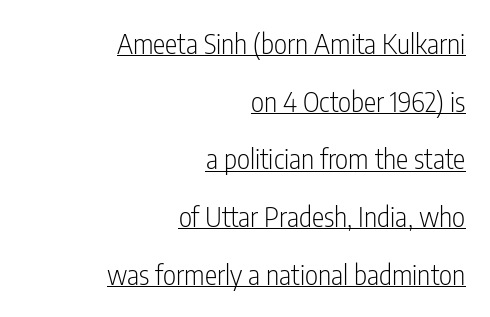
Q: Is the text bold? A: No.
Q: Is the text italic (slanted)? A: No, it is upright.
Q: Is the typeface a serif or a sans-serif typeface? A: Sans-serif.
Q: Is the text underlined? A: Yes.
Q: How is the paragraph aligned? A: Right-aligned.
Q: Is the spacing between letters normal or unusually wide? A: Normal.
Q: Is the spacing between lines tight, normal or loose? A: Loose.
Q: Width (condensed, normal, or wide)? A: Condensed.
Q: Stroke contrast? A: Low.
Q: x-height? A: Medium.
Q: Monospaced? A: No.
